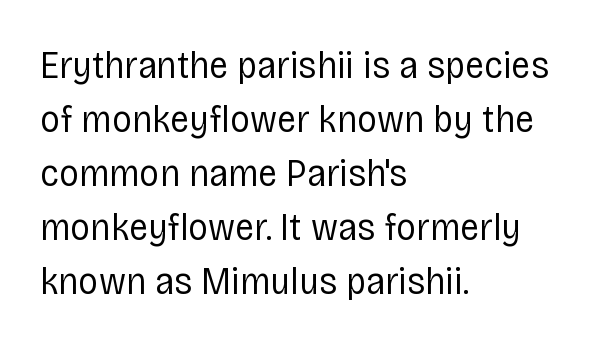
The image shows 40 px regular-weight, condensed sans-serif type, upright; set left-aligned, normal line spacing (1.35x), normal letter spacing, not underlined; low stroke contrast and a large x-height.
